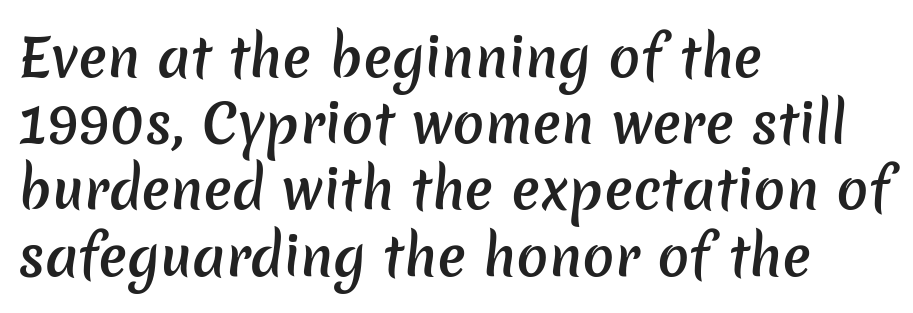
Q: Is the text bold? A: Semi-bold.
Q: Is the typeface a serif or a sans-serif typeface? A: Sans-serif.
Q: Is the text underlined? A: No.
Q: How is the paragraph aligned? A: Left-aligned.
Q: Is the spacing between letters normal or unusually wide? A: Normal.
Q: Is the spacing between lines tight, normal or loose? A: Normal.
Q: Width (condensed, normal, or wide)? A: Normal.
Q: Stroke contrast? A: Low.
Q: x-height? A: Medium.
Q: Monospaced? A: No.
